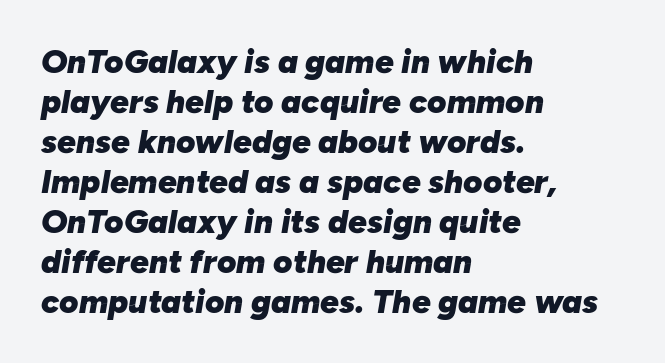
Each glyph is drawn with heavy, bold strokes. The paragraph shown leans on its left margin. Tall strokes in this sample are angled rather than plumb. Honestly, there is no underline to notice here at all.
